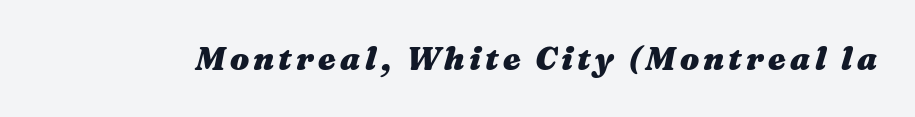
The image shows 32 px heavy, wide type, italic (leaning right); set not underlined; medium stroke contrast and a medium x-height.
